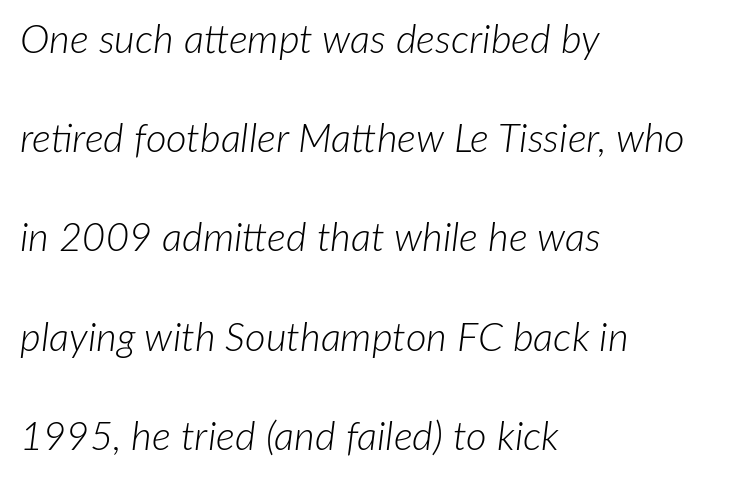
Q: Is the text bold? A: No.
Q: Is the text italic (slanted)? A: Yes, it leans right by about 7 degrees.
Q: Is the text underlined? A: No.
Q: How is the paragraph aligned? A: Left-aligned.
Q: Is the spacing between letters normal or unusually wide? A: Normal.
Q: Is the spacing between lines tight, normal or loose? A: Loose.
Q: Width (condensed, normal, or wide)? A: Normal.
Q: Stroke contrast? A: Low.
Q: x-height? A: Medium.
Q: Monospaced? A: No.
